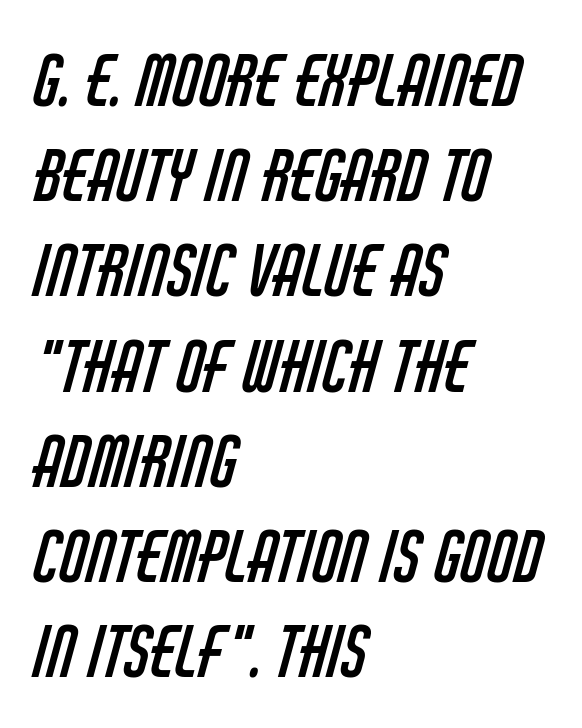
The image shows 70 px regular-weight, condensed sans-serif type; set left-aligned, normal line spacing (1.36x), normal letter spacing, not underlined; low stroke contrast and a large x-height.
